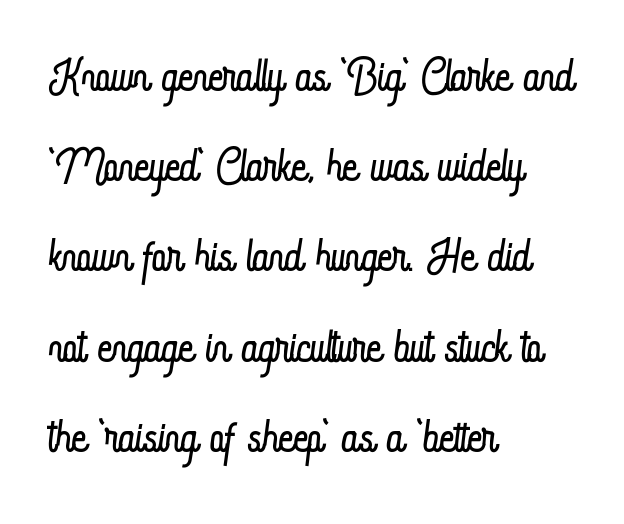
{"bold": "no", "weight": "light", "width": "condensed", "stroke_contrast": "low", "x_height": "small", "monospaced": "no", "underline": "no", "align": "left", "line_spacing": "normal", "line_spacing_ratio": 1.41, "letter_spacing": "normal", "letter_spacing_em": 0.0, "glyph_px": 64}
